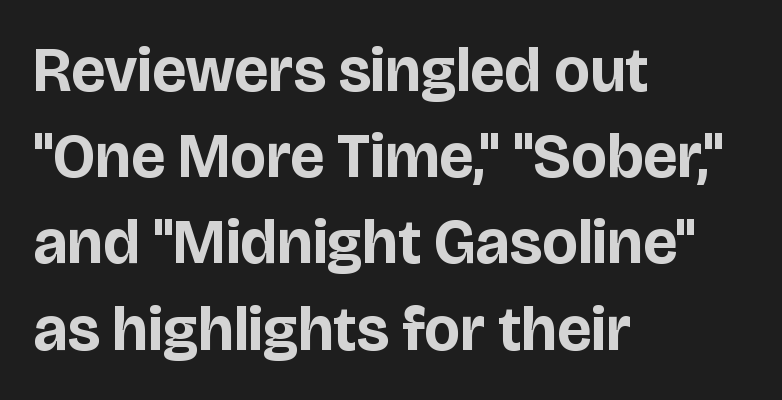
The image shows 62 px bold sans-serif type, upright; set left-aligned, normal line spacing (1.39x), normal letter spacing, not underlined; low stroke contrast and a large x-height.
